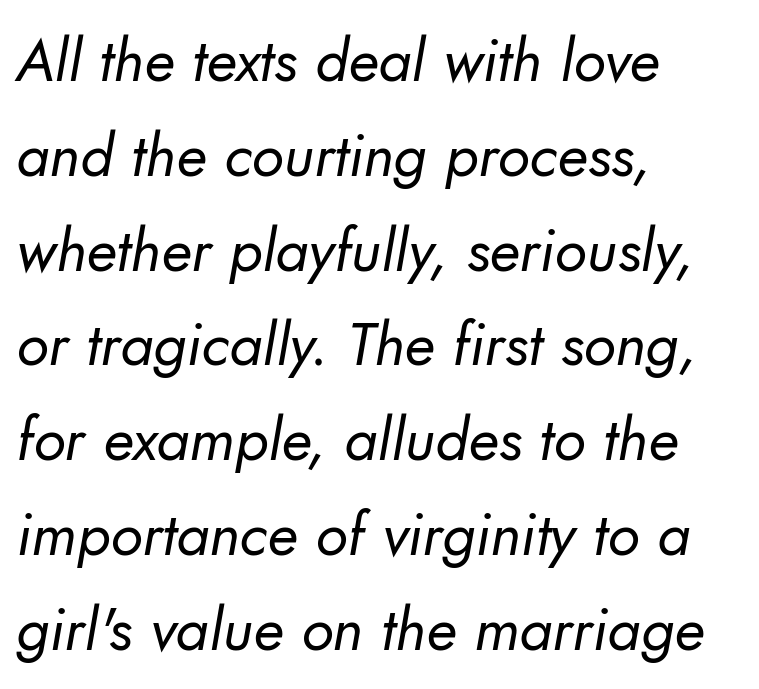
The image shows 60 px regular-weight sans-serif type; set left-aligned, normal line spacing (1.58x), normal letter spacing, not underlined; low stroke contrast and a small x-height.
